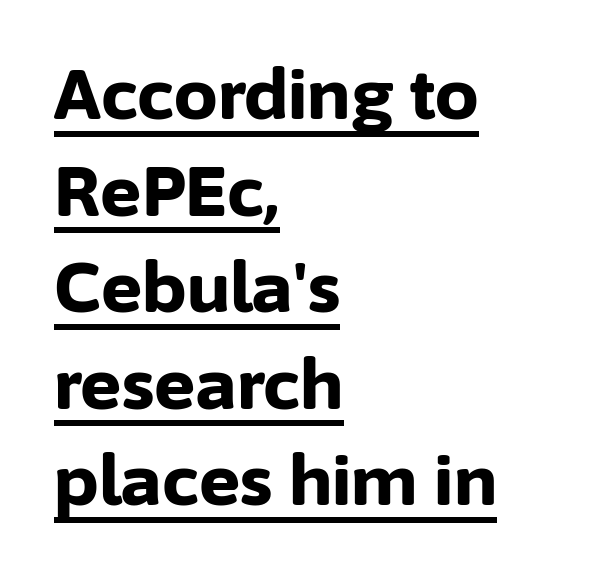
This sample keeps an unexceptional amount of space between lines. This sample is left-justified, so line endings fall wherever the words run out. Each letter keeps its own natural width here, so spacing adapts to shape. What stands out about the letter spacing? Nothing — it is the standard amount. Serifs: no, the terminals of the letterforms are clean. This is roman type, the default non-slanted kind.
